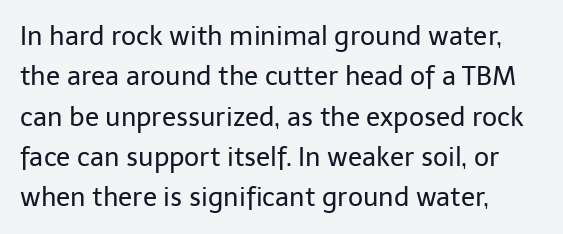
{"italic": "no", "bold": "no", "underline": "no", "align": "left", "line_spacing": "normal", "line_spacing_ratio": 1.55, "letter_spacing": "normal", "letter_spacing_em": 0.0, "glyph_px": 26}
